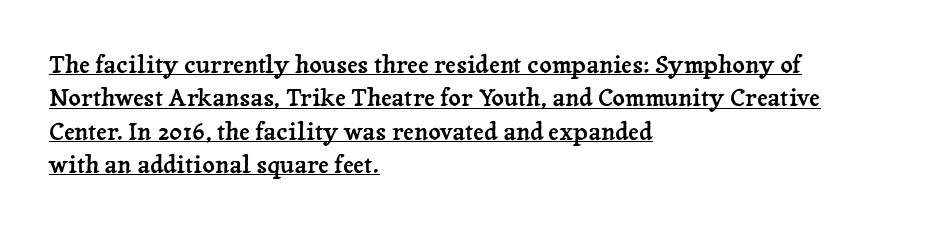
{"italic": "no", "underline": "yes", "align": "left", "line_spacing": "normal", "line_spacing_ratio": 1.39, "letter_spacing": "normal", "letter_spacing_em": 0.0, "glyph_px": 24}
